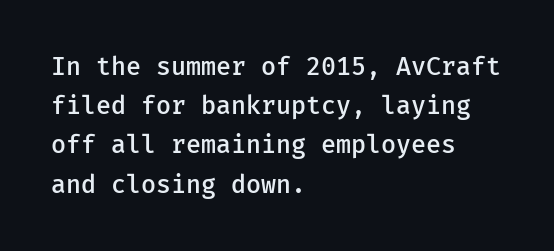
Q: Is the text bold? A: Semi-bold.
Q: Is the text italic (slanted)? A: No, it is upright.
Q: Is the text underlined? A: No.
Q: How is the paragraph aligned? A: Left-aligned.
Q: Is the spacing between letters normal or unusually wide? A: Normal.
Q: Is the spacing between lines tight, normal or loose? A: Normal.
